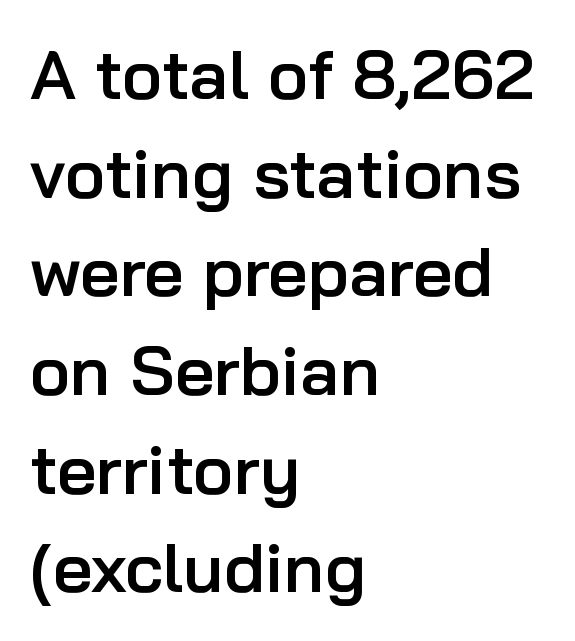
{"serif": "no", "italic": "no", "bold": "semi", "weight": "semibold", "width": "normal", "stroke_contrast": "low", "x_height": "medium", "monospaced": "no", "underline": "no", "align": "left", "line_spacing": "normal", "line_spacing_ratio": 1.43, "letter_spacing": "normal", "letter_spacing_em": 0.0, "glyph_px": 69}
